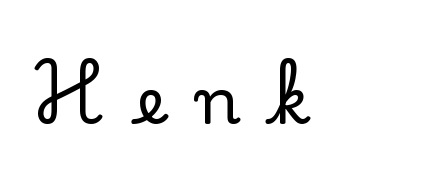
Q: Is the text italic (slanted)? A: No, it is upright.
Q: Is the typeface a serif or a sans-serif typeface? A: Serif.
Q: Is the text underlined? A: No.
Q: Is the spacing between letters normal or unusually wide? A: Unusually wide.
Q: Width (condensed, normal, or wide)? A: Normal.
Q: Stroke contrast? A: Low.
Q: x-height? A: Small.
Q: Monospaced? A: No.
